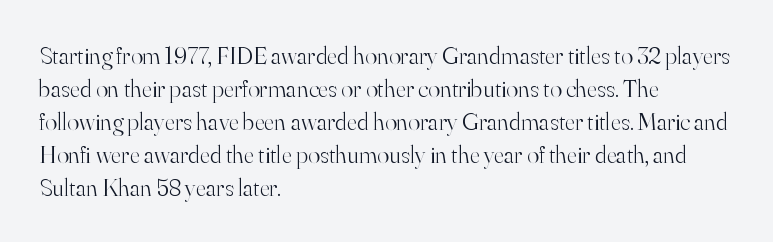
The setting favours the left margin, as ordinary paragraphs usually do. The letters stand upright; this is a roman face. Does the leading feel generous? No, just average. The passage shown has conventional tracking throughout. Each stroke keeps to a modest, everyday thickness or less.
